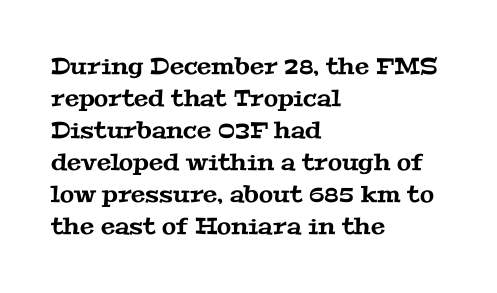
{"underline": "no", "align": "left", "line_spacing": "normal", "line_spacing_ratio": 1.39, "letter_spacing": "normal", "letter_spacing_em": 0.0, "glyph_px": 23}
